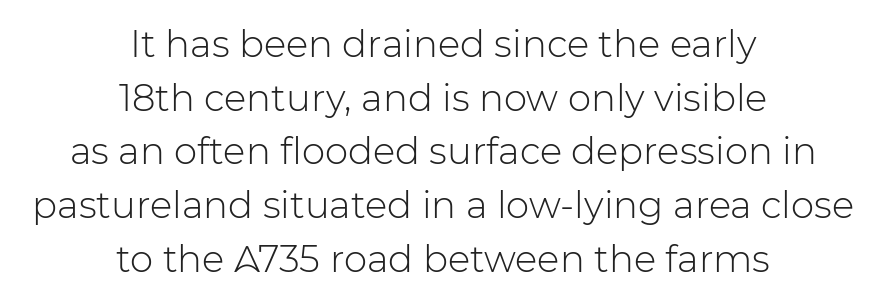
The image shows 37 px light sans-serif type, upright; set centered, normal line spacing (1.45x), normal letter spacing, not underlined; low stroke contrast and a medium x-height.
